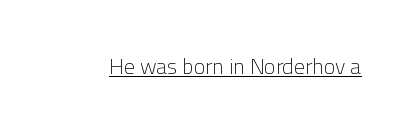
Q: Is the text bold? A: No.
Q: Is the text italic (slanted)? A: No, it is upright.
Q: Is the text underlined? A: Yes.
Q: Is the spacing between letters normal or unusually wide? A: Normal.
